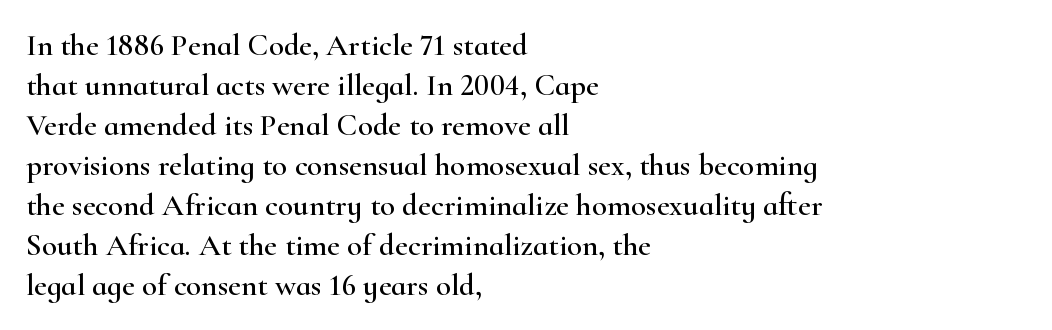
Q: Is the text italic (slanted)? A: No, it is upright.
Q: Is the typeface a serif or a sans-serif typeface? A: Serif.
Q: Is the text underlined? A: No.
Q: How is the paragraph aligned? A: Left-aligned.
Q: Is the spacing between letters normal or unusually wide? A: Normal.
Q: Is the spacing between lines tight, normal or loose? A: Normal.
Q: Width (condensed, normal, or wide)? A: Wide.
Q: Stroke contrast? A: High.
Q: x-height? A: Small.
Q: Monospaced? A: No.
